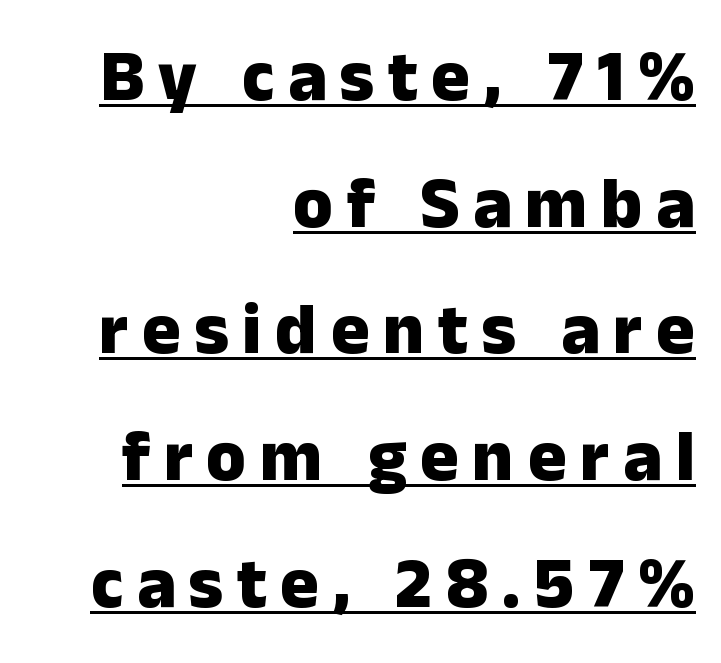
Q: Is the text bold? A: Yes.
Q: Is the text italic (slanted)? A: No, it is upright.
Q: Is the typeface a serif or a sans-serif typeface? A: Sans-serif.
Q: Is the text underlined? A: Yes.
Q: How is the paragraph aligned? A: Right-aligned.
Q: Width (condensed, normal, or wide)? A: Normal.
Q: Stroke contrast? A: Low.
Q: x-height? A: Medium.
Q: Monospaced? A: No.
